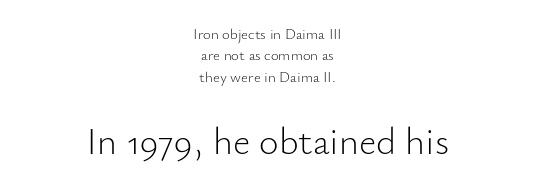
Students, observe: this is what conventionally led text looks like. The letters look calm and open, with moderate or lighter stems. The face used here is a sans, in the tradition of grotesques and geometrics. Words float on clear page, feet unadorned. In terms of letterspacing, this is plain default setting. Note the varied advance widths — an 'i' is clearly narrower than an 'm'.
